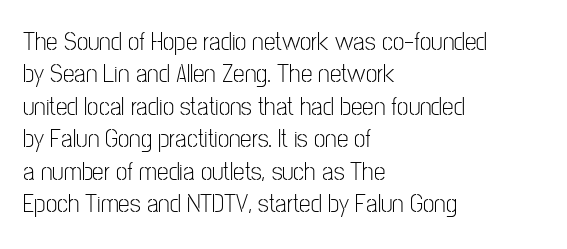
{"italic": "no", "bold": "no", "underline": "no", "align": "left", "line_spacing": "normal", "line_spacing_ratio": 1.25, "letter_spacing": "normal", "letter_spacing_em": 0.0, "glyph_px": 26}
